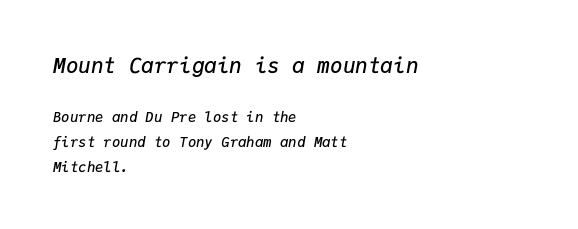
Typeset ragged right — the left edge is the straight one. This layout puts the oversized block above and the modest block below. Does extra space separate the letters? No, they use regular spacing. Words float on clear page, feet unadorned. Stroke thickness is moderately raised; the sample reads as semibold.
